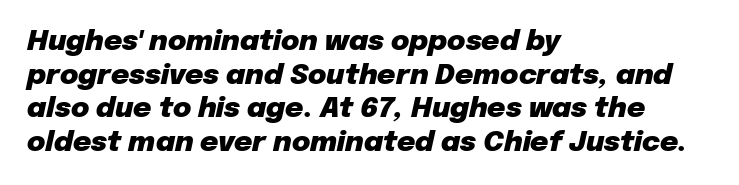
Q: Is the text bold? A: Yes.
Q: Is the text italic (slanted)? A: Yes, it leans right by about 12 degrees.
Q: Is the text underlined? A: No.
Q: How is the paragraph aligned? A: Left-aligned.
Q: Is the spacing between letters normal or unusually wide? A: Normal.
Q: Width (condensed, normal, or wide)? A: Normal.
Q: Stroke contrast? A: Low.
Q: x-height? A: Medium.
Q: Monospaced? A: No.
